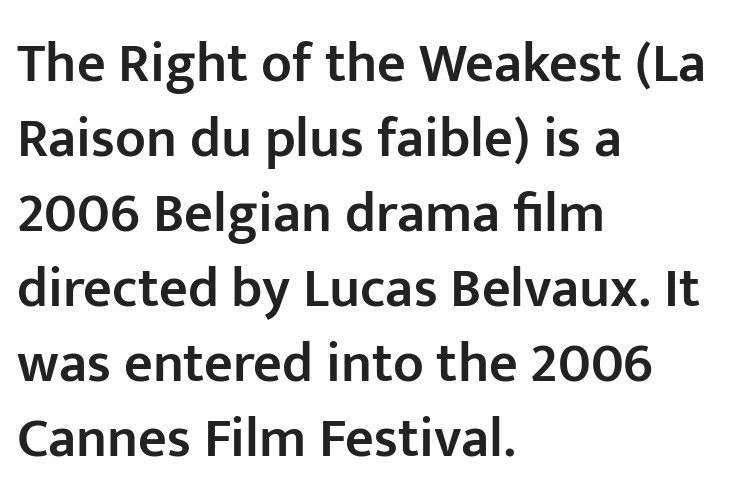
The image shows 56 px semibold sans-serif type, upright; set left-aligned, normal line spacing (1.34x), normal letter spacing, not underlined; low stroke contrast and a medium x-height.
